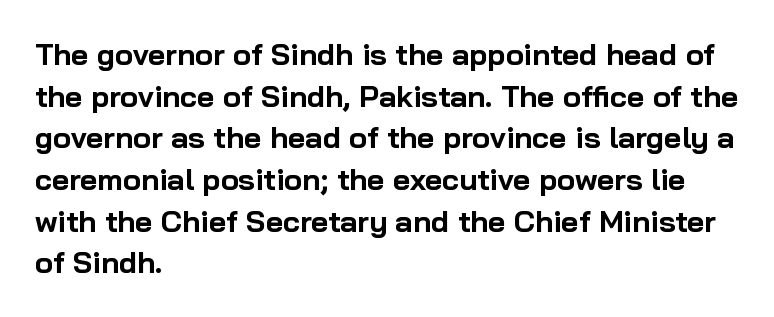
{"serif": "no", "italic": "no", "bold": "yes", "weight": "bold", "width": "normal", "stroke_contrast": "low", "x_height": "medium", "monospaced": "no", "underline": "no", "align": "left", "line_spacing": "normal", "line_spacing_ratio": 1.39, "letter_spacing": "normal", "letter_spacing_em": 0.0, "glyph_px": 30}
